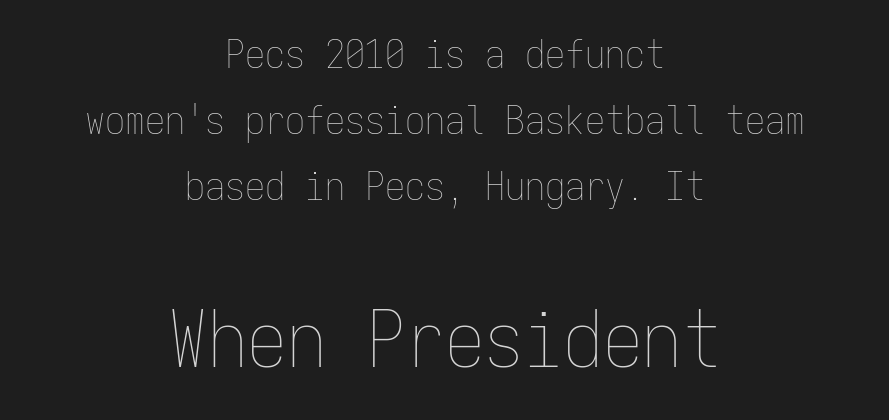
{"italic": "no", "bold": "no", "weight": "thin", "width": "condensed", "stroke_contrast": "low", "x_height": "medium", "monospaced": "yes", "underline": "no", "align": "center", "line_spacing": "normal", "line_spacing_ratio": 1.65, "letter_spacing": "normal", "letter_spacing_em": 0.0, "larger_block": "second", "size_ratio": 1.98, "glyph_px": 79}
